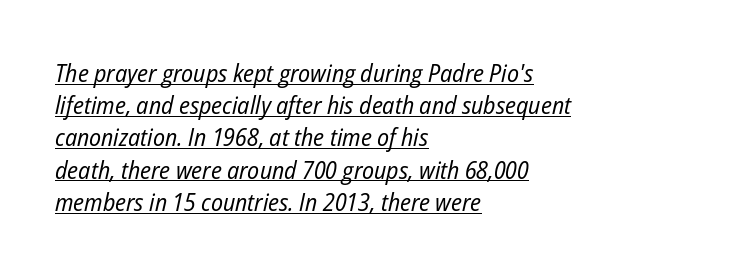
Q: Is the text bold? A: No.
Q: Is the text italic (slanted)? A: Yes, it leans right by about 12 degrees.
Q: Is the text underlined? A: Yes.
Q: How is the paragraph aligned? A: Left-aligned.
Q: Is the spacing between letters normal or unusually wide? A: Normal.
Q: Is the spacing between lines tight, normal or loose? A: Normal.
